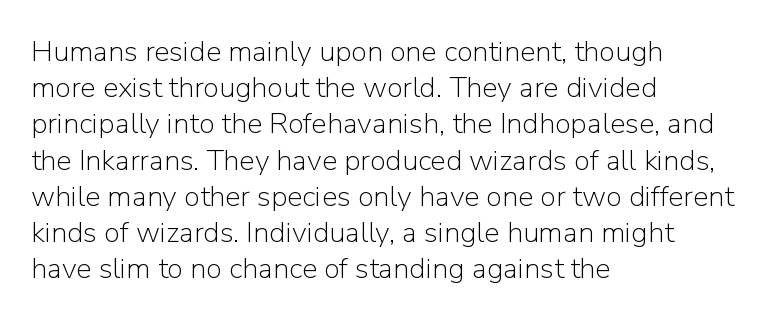
The space beneath each line is pristine and unruled. Between one letter and the next there's only the usual sliver of space. Casual observation: everything's shoved over to the left. Each new line begins a customary step beneath the previous one.
